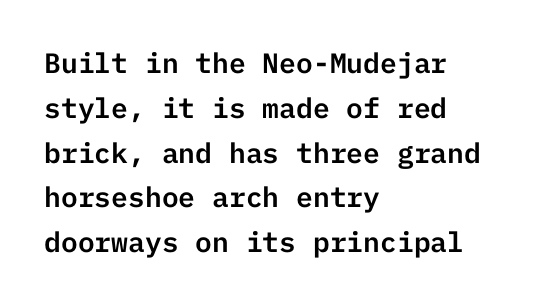
This block has exactly the height ordinary leading produces. Notice how the stems are strictly vertical — no italics here. Clear beneath every line of the passage. The text block is weighted toward the left margin, trailing off unevenly rightward. No feet cap the strokes, marking this as sans-serif type.
